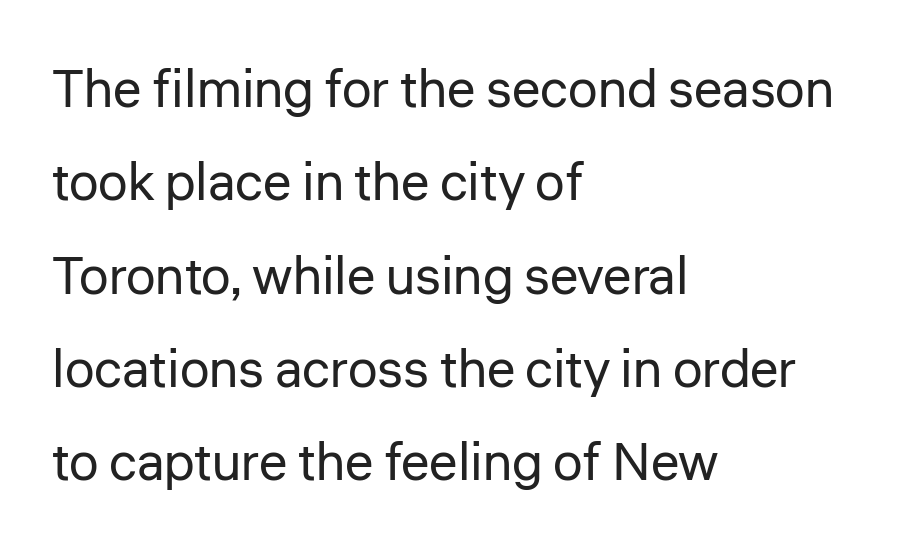
A typesetter would call this proportional, since set widths differ per character. Compared with a centered layout, this one pins lines to the left instead. The face used here is a sans, in the tradition of grotesques and geometrics. A roman cut, with each character standing at attention. Descender tails drop into unmarked territory. The letters look calm and open, with moderate or lighter stems.
